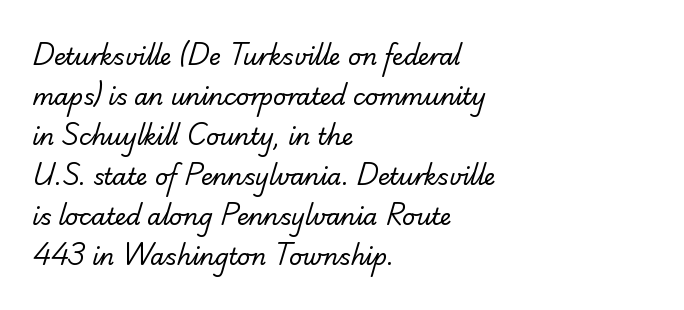
The image shows 23 px text type; set left-aligned, line spacing 1.74x, normal letter spacing, not underlined.
